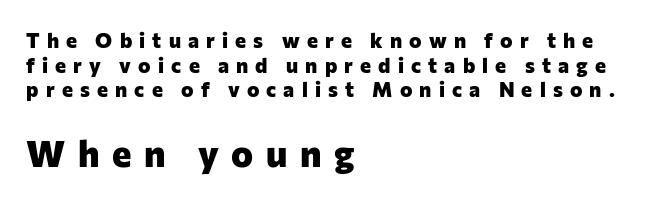
Of the two passages, the one underneath uses the larger point size. The gaps between neighbouring characters are conspicuously large. These lines stack with their left ends in a neat column. Check under the words: just untouched page. I'd describe the lettering as bold — thick and assertive. Posture: straight, roman, zero tilt.
